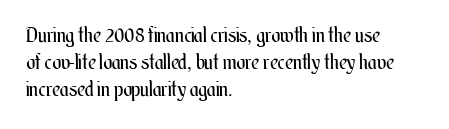
{"italic": "no", "bold": "no", "underline": "no", "align": "left", "line_spacing": "normal", "line_spacing_ratio": 1.29, "letter_spacing": "normal", "letter_spacing_em": 0.0, "glyph_px": 21}
